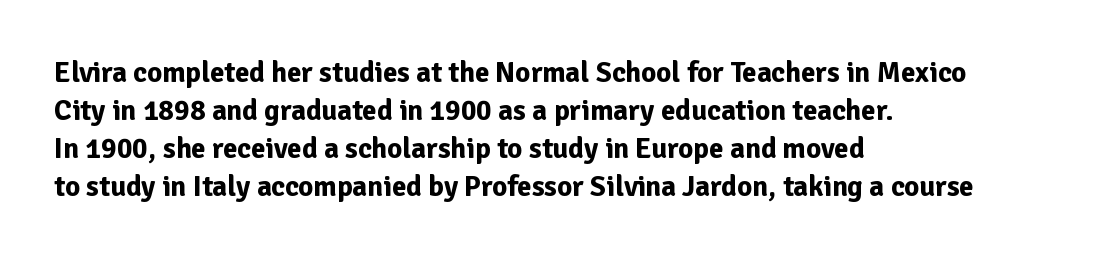
The image shows 29 px bold sans-serif type, upright; set left-aligned, normal line spacing (1.31x), normal letter spacing, not underlined; low stroke contrast and a medium x-height.
